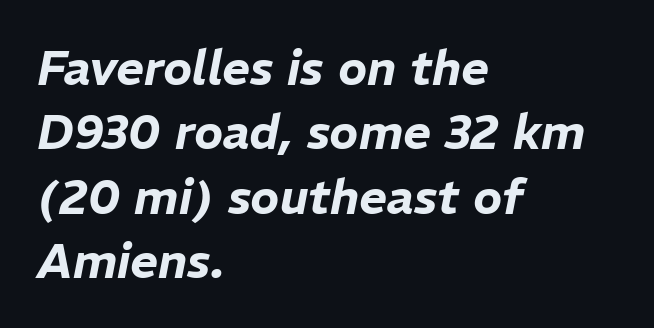
The image shows 48 px text type, italic (leaning right); set left-aligned, normal line spacing (1.34x), normal letter spacing, not underlined; low stroke contrast and a medium x-height.
